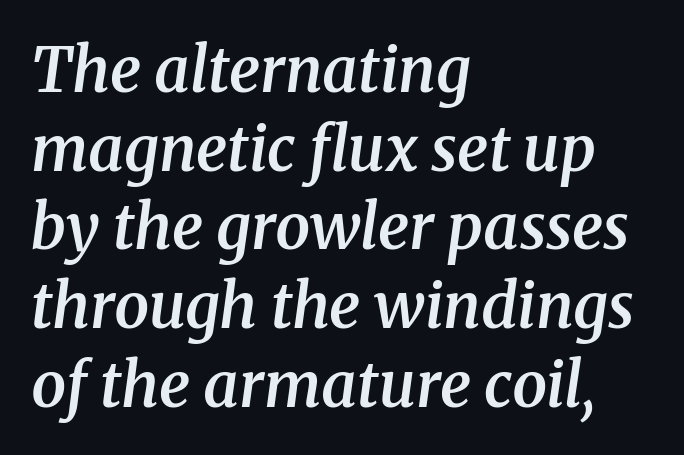
The image shows 62 px semibold serif type, italic (leaning right); set left-aligned, normal line spacing (1.27x), normal letter spacing, not underlined; medium stroke contrast and a medium x-height.
